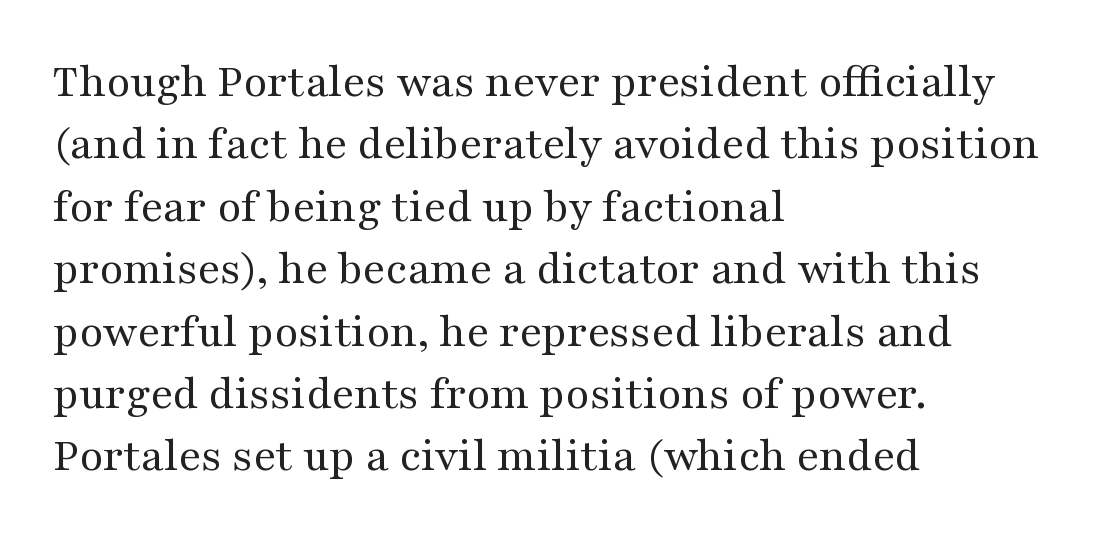
Q: Is the text bold? A: No.
Q: Is the text italic (slanted)? A: No, it is upright.
Q: Is the typeface a serif or a sans-serif typeface? A: Serif.
Q: Is the text underlined? A: No.
Q: How is the paragraph aligned? A: Left-aligned.
Q: Is the spacing between letters normal or unusually wide? A: Normal.
Q: Is the spacing between lines tight, normal or loose? A: Normal.
Q: Width (condensed, normal, or wide)? A: Wide.
Q: Stroke contrast? A: Medium.
Q: x-height? A: Medium.
Q: Monospaced? A: No.
